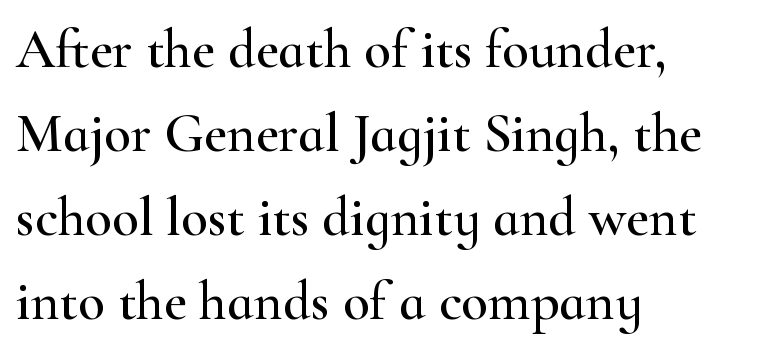
The image shows 55 px wide serif type, upright; set left-aligned, normal line spacing (1.53x), normal letter spacing, not underlined; high stroke contrast and a small x-height.
